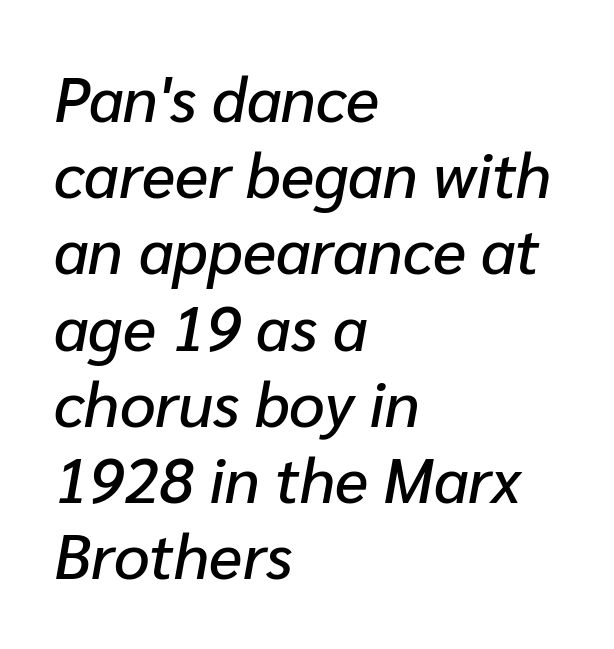
{"italic": "yes", "lean": "right", "slant_degrees": 10, "width": "normal", "stroke_contrast": "low", "x_height": "medium", "monospaced": "no", "underline": "no", "align": "left", "line_spacing_ratio": 1.21, "letter_spacing": "normal", "letter_spacing_em": 0.0, "glyph_px": 63}
